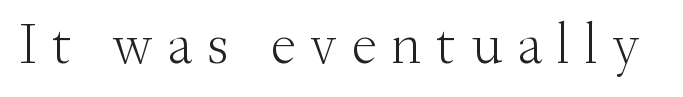
{"serif": "yes", "italic": "no", "bold": "no", "weight": "light", "width": "normal", "stroke_contrast": "medium", "x_height": "small", "monospaced": "no", "underline": "no", "letter_spacing": "wide", "letter_spacing_em": 0.25, "glyph_px": 58}
